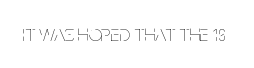
The type is set solid horizontally, with unmodified tracking. Words float on clear page, feet unadorned. A quiet, ordinary-to-light weight characterises the typeface. The type sits square on the baseline with zero lean.
